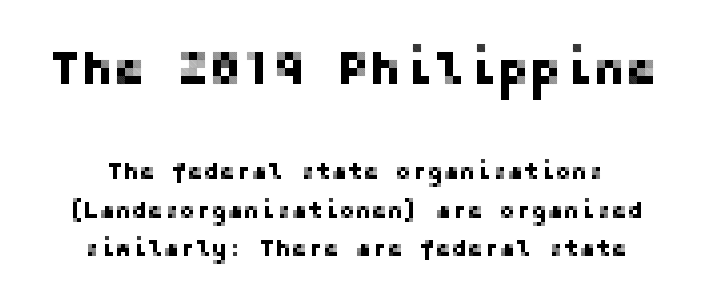
The image shows 48 px sans-serif type, upright; set normal line spacing (1.6x), normal letter spacing, not underlined; the first (top) block is 2.0x larger; low stroke contrast and a medium x-height.
